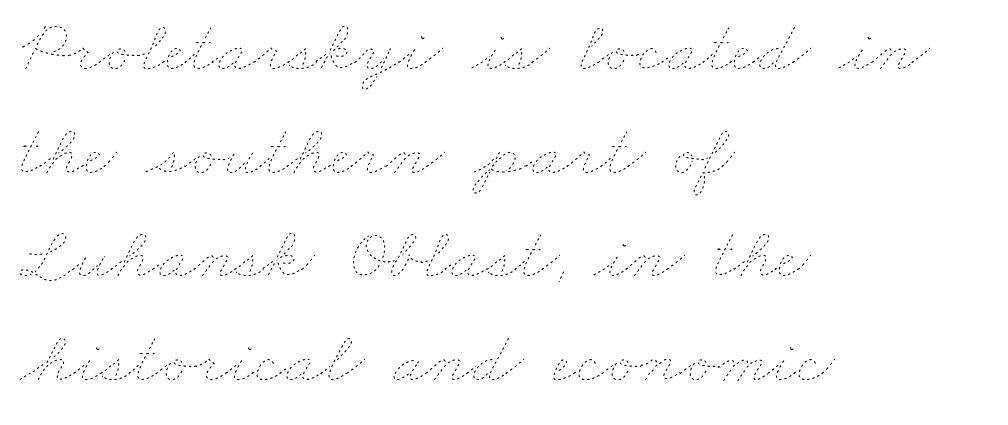
Q: Is the text bold? A: No.
Q: Is the text underlined? A: No.
Q: How is the paragraph aligned? A: Left-aligned.
Q: Is the spacing between letters normal or unusually wide? A: Normal.
Q: Is the spacing between lines tight, normal or loose? A: Normal.
Q: Width (condensed, normal, or wide)? A: Wide.
Q: Stroke contrast? A: Low.
Q: x-height? A: Small.
Q: Monospaced? A: No.
